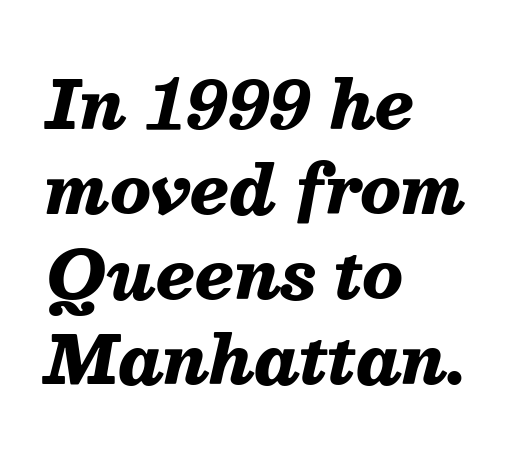
Nobody drew a line under any word here. Spacing verdict: proportional, widths tailored to each character. The font's italic variant was chosen for this text. What weight is shown? A full bold with thick strokes. You could call the tracking neutral — neither tight nor loose. One-word summary of the alignment: left.
